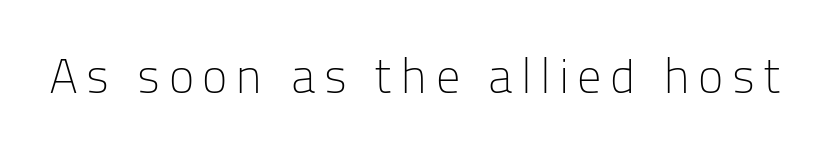
{"serif": "no", "italic": "no", "bold": "no", "weight": "light", "width": "normal", "stroke_contrast": "low", "x_height": "medium", "monospaced": "no", "underline": "no", "glyph_px": 48}
